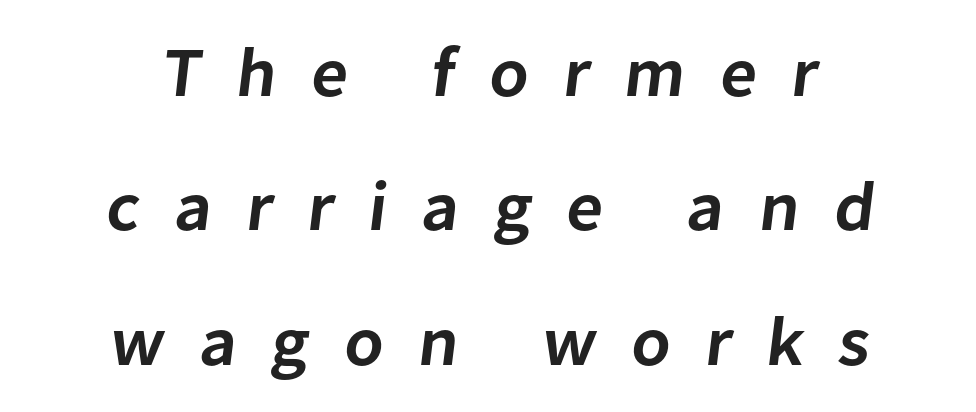
{"serif": "no", "bold": "semi", "weight": "semibold", "width": "normal", "stroke_contrast": "low", "x_height": "medium", "monospaced": "no", "underline": "no", "align": "center", "line_spacing": "loose", "line_spacing_ratio": 1.92, "letter_spacing": "wide", "letter_spacing_em": 0.49, "glyph_px": 70}
